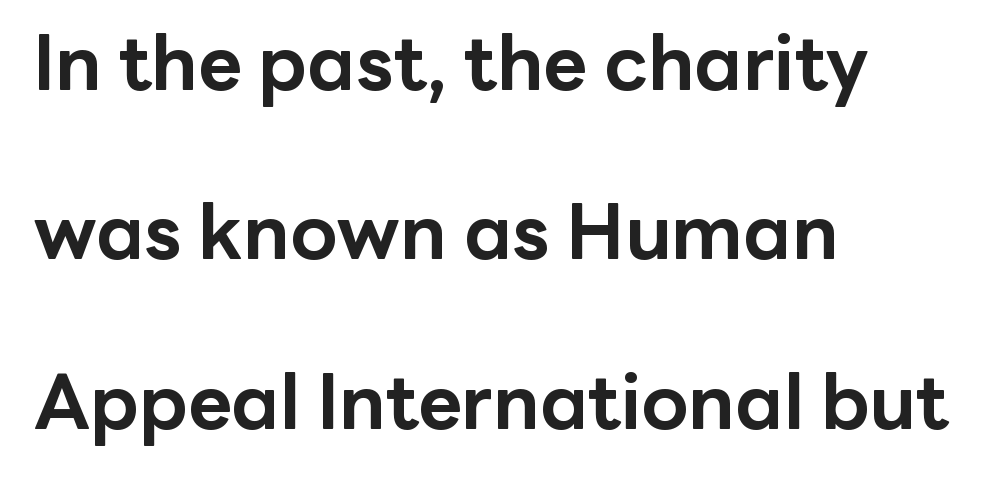
The image shows 76 px bold sans-serif type, upright; set left-aligned, loose line spacing (2.23x), normal letter spacing, not underlined; low stroke contrast and a medium x-height.
